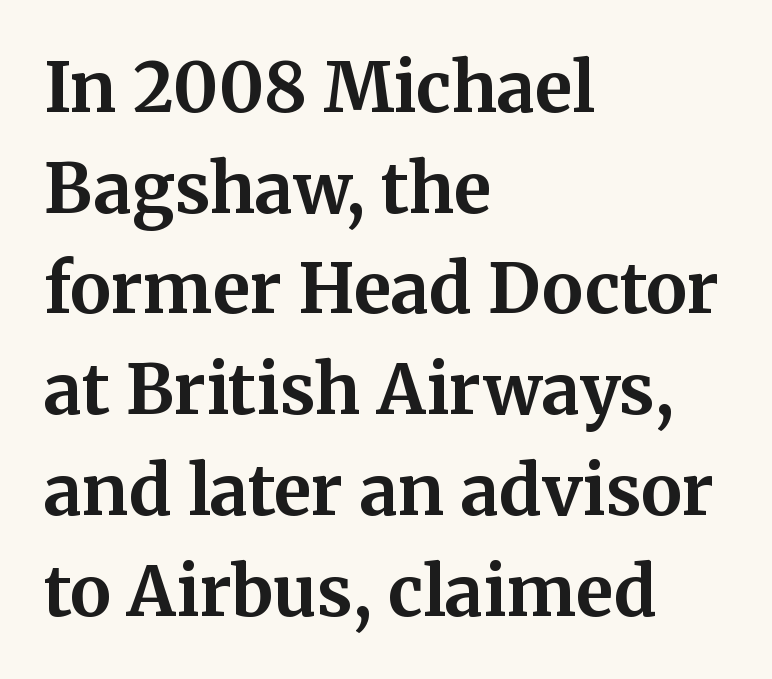
Q: Is the text bold? A: Yes.
Q: Is the text italic (slanted)? A: No, it is upright.
Q: Is the typeface a serif or a sans-serif typeface? A: Serif.
Q: Is the text underlined? A: No.
Q: How is the paragraph aligned? A: Left-aligned.
Q: Is the spacing between letters normal or unusually wide? A: Normal.
Q: Is the spacing between lines tight, normal or loose? A: Normal.
Q: Width (condensed, normal, or wide)? A: Normal.
Q: Stroke contrast? A: Medium.
Q: x-height? A: Medium.
Q: Monospaced? A: No.
